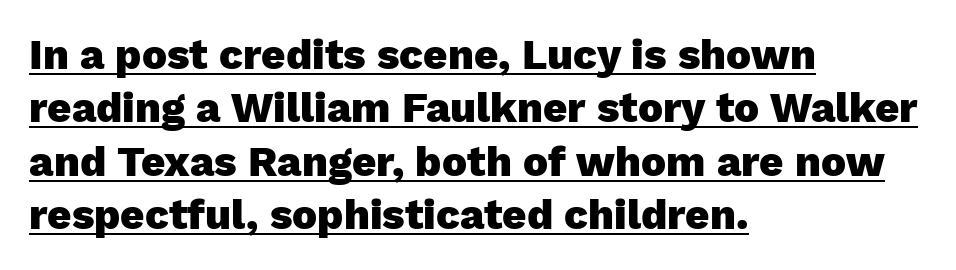
{"serif": "no", "italic": "no", "bold": "yes", "weight": "heavy", "width": "normal", "stroke_contrast": "low", "x_height": "medium", "monospaced": "no", "underline": "yes", "align": "left", "line_spacing": "normal", "line_spacing_ratio": 1.27, "letter_spacing": "normal", "letter_spacing_em": 0.0, "glyph_px": 42}
